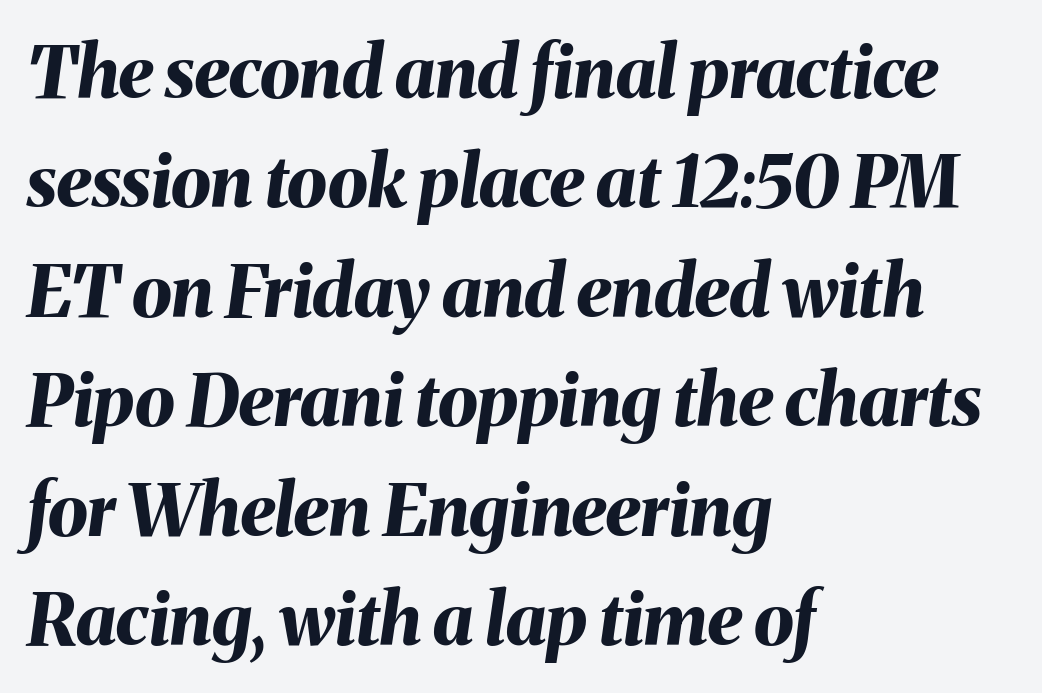
Q: Is the text bold? A: Yes.
Q: Is the text italic (slanted)? A: Yes, it leans right by about 8 degrees.
Q: Is the text underlined? A: No.
Q: How is the paragraph aligned? A: Left-aligned.
Q: Is the spacing between letters normal or unusually wide? A: Normal.
Q: Is the spacing between lines tight, normal or loose? A: Normal.
Q: Width (condensed, normal, or wide)? A: Normal.
Q: Stroke contrast? A: Medium.
Q: x-height? A: Medium.
Q: Monospaced? A: No.
